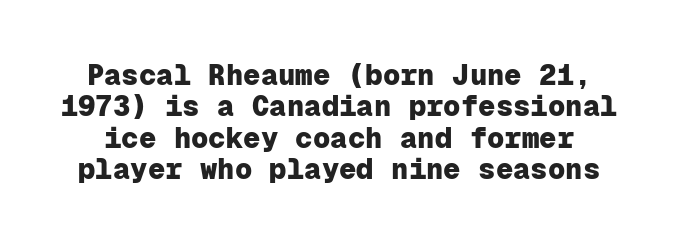
Q: Is the text bold? A: Yes.
Q: Is the text italic (slanted)? A: No, it is upright.
Q: Is the typeface a serif or a sans-serif typeface? A: Sans-serif.
Q: Is the text underlined? A: No.
Q: Is the spacing between letters normal or unusually wide? A: Normal.
Q: Is the spacing between lines tight, normal or loose? A: Tight.
Q: Width (condensed, normal, or wide)? A: Normal.
Q: Stroke contrast? A: Low.
Q: x-height? A: Medium.
Q: Monospaced? A: Yes.
